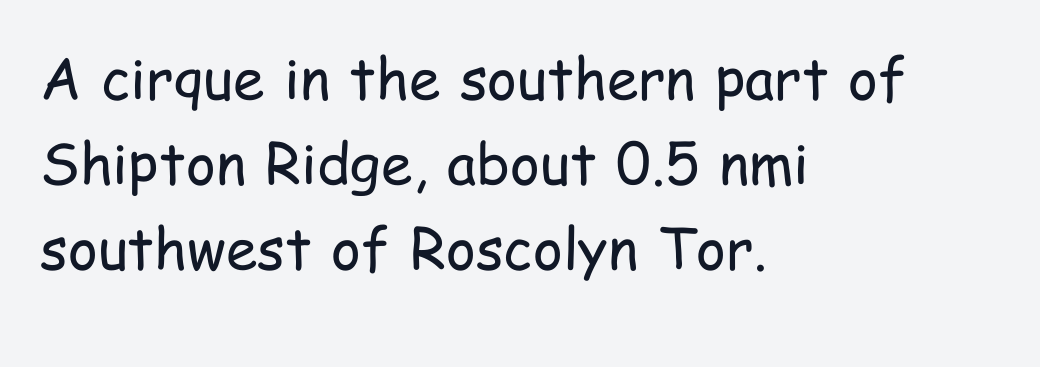
The image shows 57 px regular-weight, condensed sans-serif type, upright; set left-aligned, normal line spacing (1.49x), normal letter spacing, not underlined; low stroke contrast and a medium x-height.
